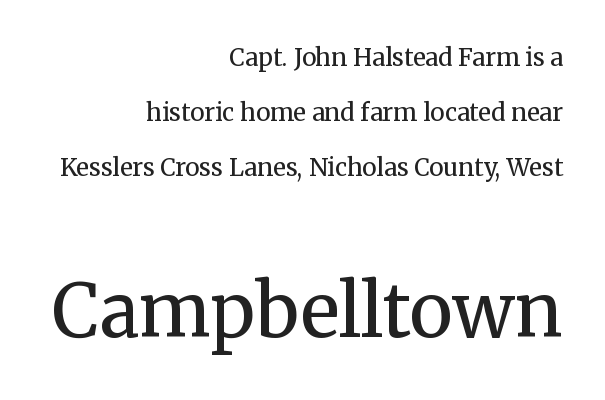
The image shows 73 px regular-weight serif type, upright; set right-aligned, loose line spacing (2.29x), normal letter spacing, not underlined; the second (bottom) block is 3.04x larger; medium stroke contrast and a medium x-height.
